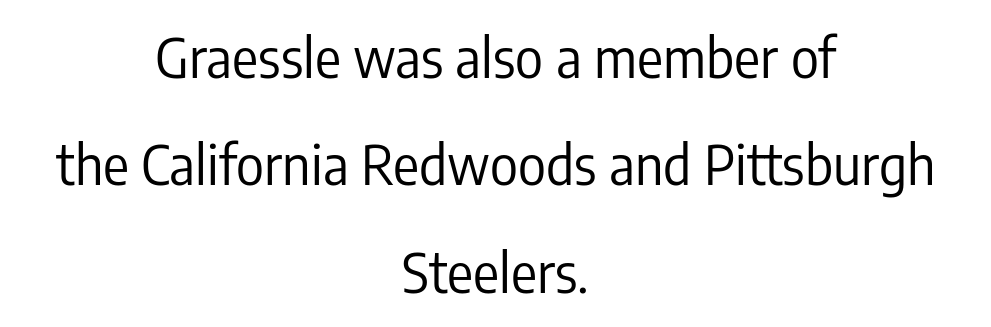
Characters remain perfectly vertical along every line. This rendering employs a face without finishing strokes, i.e., a sans-serif. These lines stand farther apart than default settings would place them. Compared with a typical body face, this is equally light or lighter still. Type without underlining. The letters advance in unequal steps, a hallmark of proportional type.
